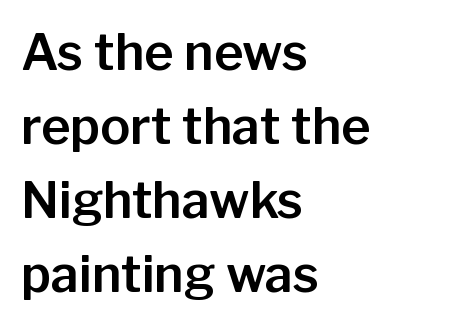
The type sits square on the baseline with zero lean. Words float on clear page, feet unadorned. Is there much room between lines? A standard amount, neither cramped nor airy. A typesetter would call this proportional, since set widths differ per character. Tracking here is standard; glyphs follow each other at the usual distance. Layout note: lines flush left.
